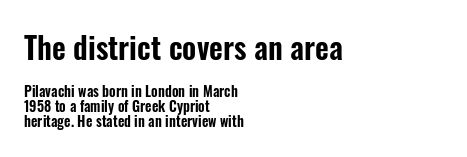
The compositor pushed each line to the left boundary. Is this a sans? Yes — the strokes have no serifs. Large over small — that's the arrangement of the two blocks here. It's the straight-up-and-down kind of type.
